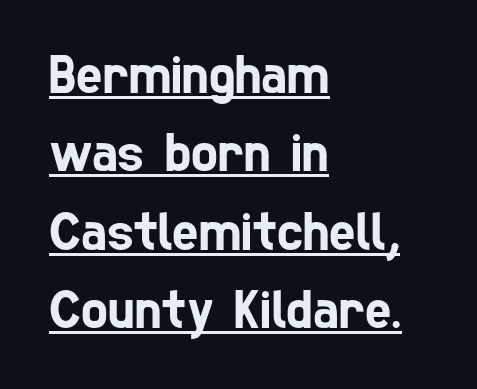
The image shows 56 px condensed sans-serif type; set left-aligned, normal line spacing (1.4x), normal letter spacing, underlined; low stroke contrast and a medium x-height.
